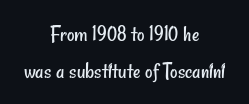
Q: Is the text bold? A: No.
Q: Is the text underlined? A: No.
Q: How is the paragraph aligned? A: Centered.
Q: Is the spacing between letters normal or unusually wide? A: Normal.
Q: Is the spacing between lines tight, normal or loose? A: Normal.
